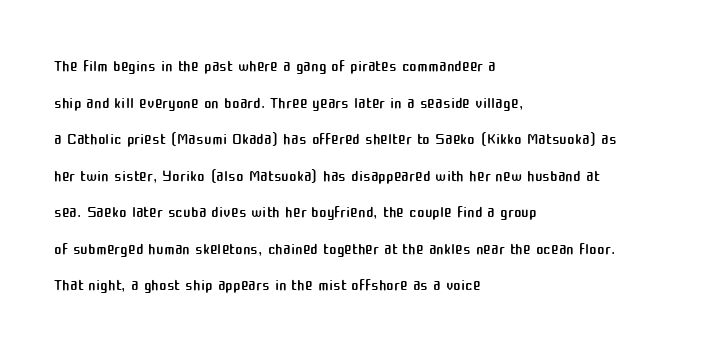
{"italic": "no", "bold": "no", "underline": "no", "align": "left", "line_spacing": "normal", "line_spacing_ratio": 1.59, "letter_spacing": "normal", "letter_spacing_em": 0.0, "glyph_px": 23}
